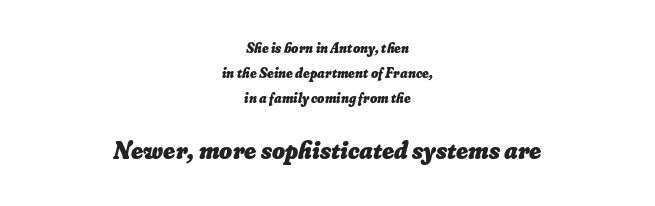
{"bold": "yes", "underline": "no", "align": "center", "line_spacing_ratio": 1.79, "letter_spacing": "normal", "letter_spacing_em": 0.0, "larger_block": "second", "size_ratio": 1.79, "glyph_px": 25}
